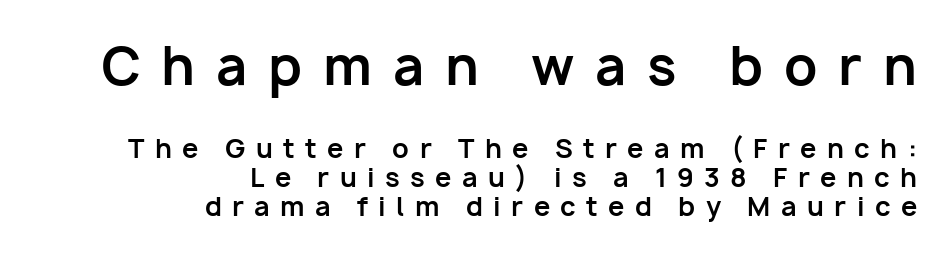
The image shows 52 px bold sans-serif type, upright; set right-aligned, tight line spacing (1.11x), unusually wide letter spacing (+0.4 em), not underlined; the first (top) block is 2.0x larger; low stroke contrast and a medium x-height.
